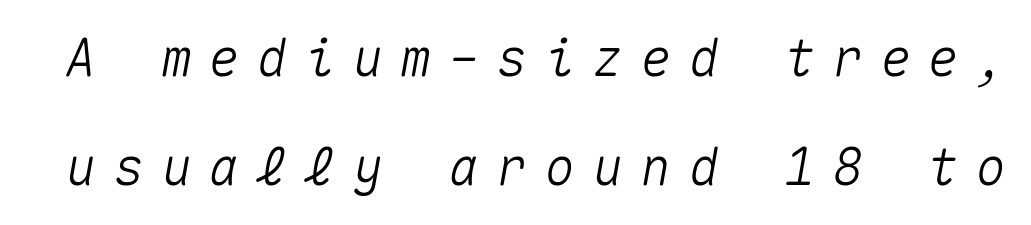
The image shows 51 px text type, italic (leaning right), monospaced; set loose line spacing (2.14x), unusually wide letter spacing (+0.34 em), not underlined; medium stroke contrast and a medium x-height.
